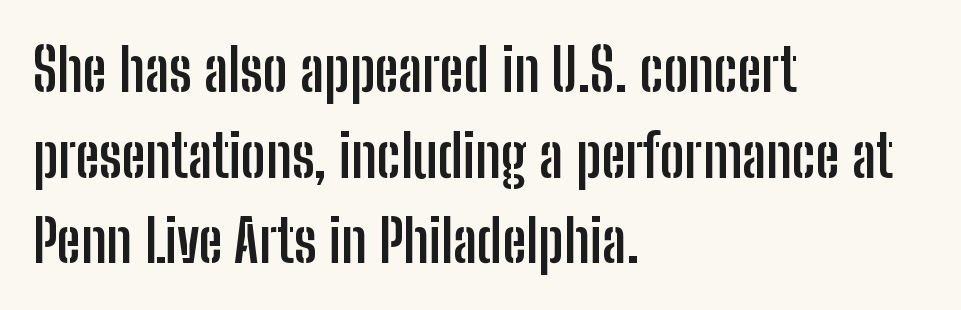
Descenders hang freely into open space. Short note: letters normally spaced. Note the varied advance widths — an 'i' is clearly narrower than an 'm'. Does the type have serifs? No, each stem ends abruptly. A dark, heavy texture on the line: the type is bold. Is there any slant? The stems are plumb.
